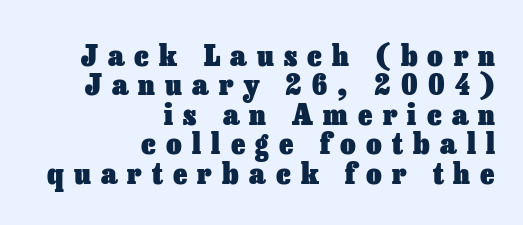
{"italic": "no", "bold": "yes", "weight": "heavy", "width": "normal", "stroke_contrast": "low", "x_height": "medium", "monospaced": "no", "underline": "no", "align": "right", "line_spacing": "tight", "line_spacing_ratio": 0.98, "letter_spacing": "wide", "letter_spacing_em": 0.34, "glyph_px": 30}
